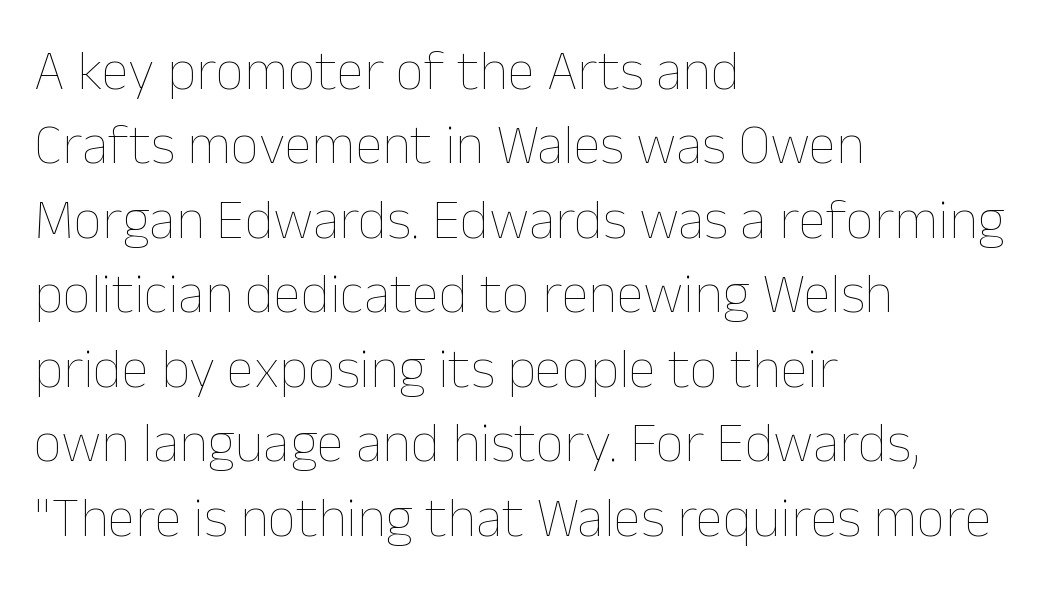
The image shows 56 px thin type, upright; set left-aligned, normal line spacing (1.33x), normal letter spacing, not underlined; low stroke contrast and a medium x-height.
